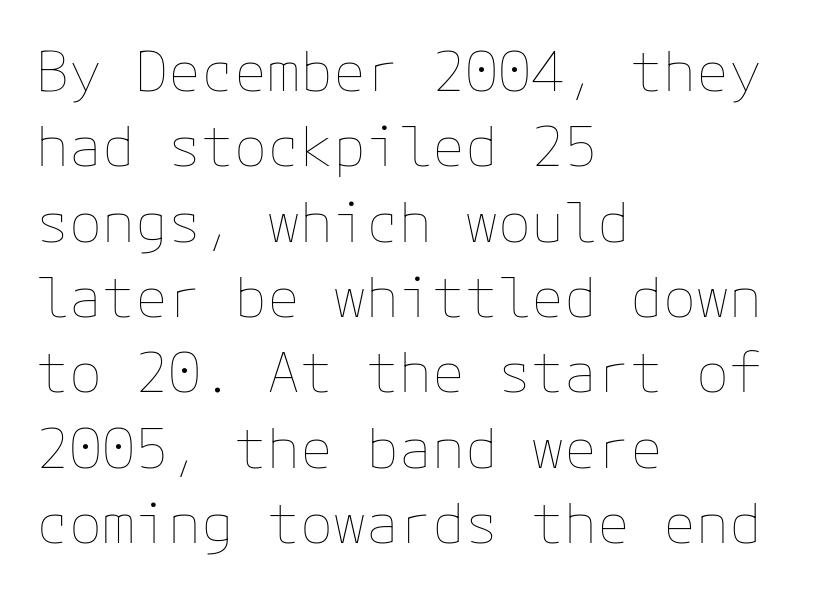
The image shows 55 px thin type, upright; set left-aligned, normal line spacing (1.37x), normal letter spacing, not underlined; low stroke contrast and a medium x-height.
